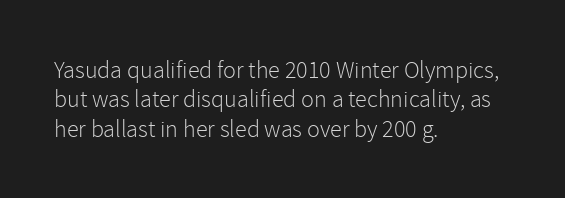
Q: Is the text bold? A: No.
Q: Is the text italic (slanted)? A: No, it is upright.
Q: Is the text underlined? A: No.
Q: How is the paragraph aligned? A: Left-aligned.
Q: Is the spacing between letters normal or unusually wide? A: Normal.
